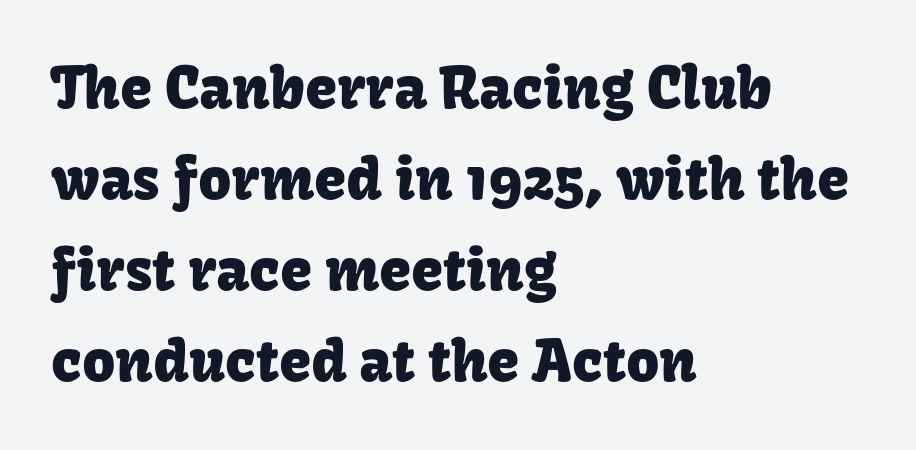
Q: Is the text italic (slanted)? A: No, it is upright.
Q: Is the typeface a serif or a sans-serif typeface? A: Sans-serif.
Q: Is the text underlined? A: No.
Q: How is the paragraph aligned? A: Left-aligned.
Q: Is the spacing between letters normal or unusually wide? A: Normal.
Q: Is the spacing between lines tight, normal or loose? A: Normal.
Q: Width (condensed, normal, or wide)? A: Normal.
Q: Stroke contrast? A: Low.
Q: x-height? A: Medium.
Q: Monospaced? A: No.
